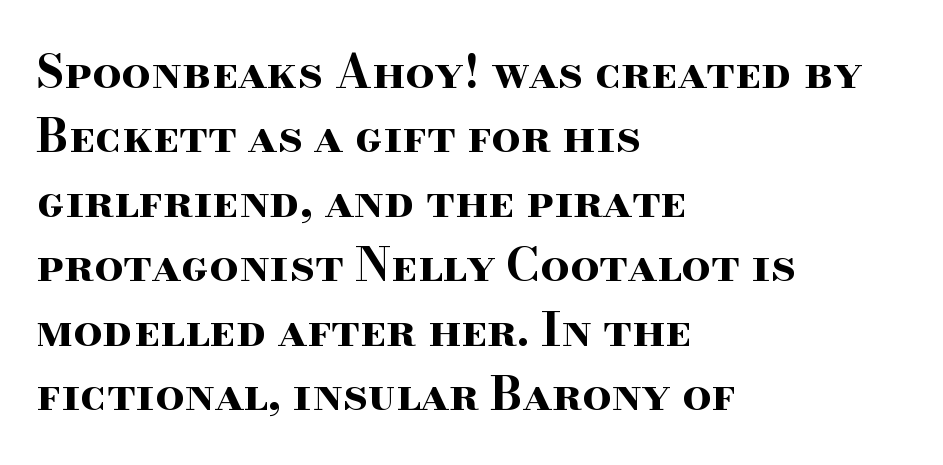
{"serif": "yes", "italic": "no", "bold": "yes", "weight": "bold", "width": "wide", "stroke_contrast": "high", "x_height": "small", "monospaced": "no", "underline": "no", "align": "left", "line_spacing": "normal", "line_spacing_ratio": 1.4, "letter_spacing": "normal", "letter_spacing_em": 0.0, "glyph_px": 46}
